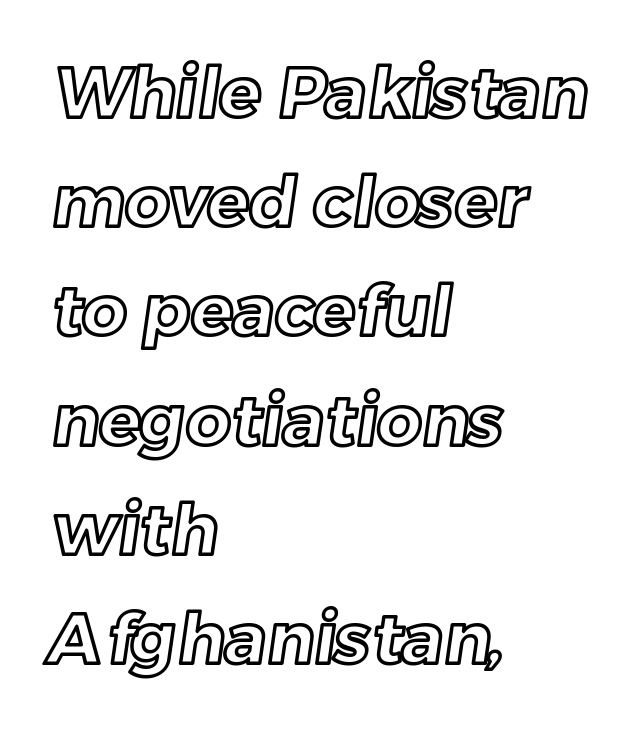
{"width": "normal", "x_height": "medium", "monospaced": "no", "underline": "no", "align": "left", "line_spacing": "normal", "line_spacing_ratio": 1.56, "letter_spacing": "normal", "letter_spacing_em": 0.0, "glyph_px": 70}
